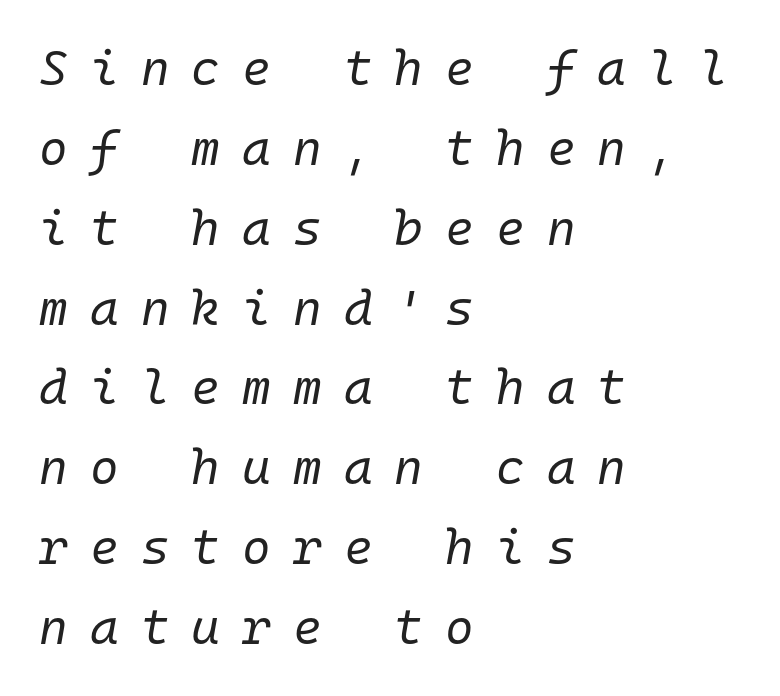
{"italic": "yes", "lean": "right", "slant_degrees": 10, "bold": "no", "weight": "regular", "width": "normal", "stroke_contrast": "low", "x_height": "medium", "monospaced": "yes", "underline": "no", "align": "left", "line_spacing": "normal", "line_spacing_ratio": 1.63, "letter_spacing": "wide", "letter_spacing_em": 0.45, "glyph_px": 49}
